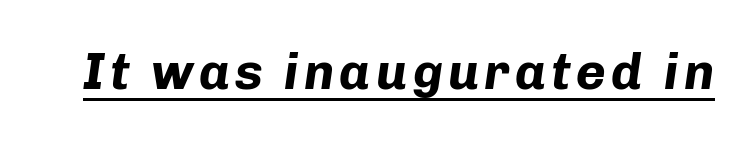
Q: Is the text bold? A: Yes.
Q: Is the text italic (slanted)? A: Yes, it leans right by about 8 degrees.
Q: Is the text underlined? A: Yes.
Q: Width (condensed, normal, or wide)? A: Normal.
Q: Stroke contrast? A: Low.
Q: x-height? A: Medium.
Q: Monospaced? A: No.
